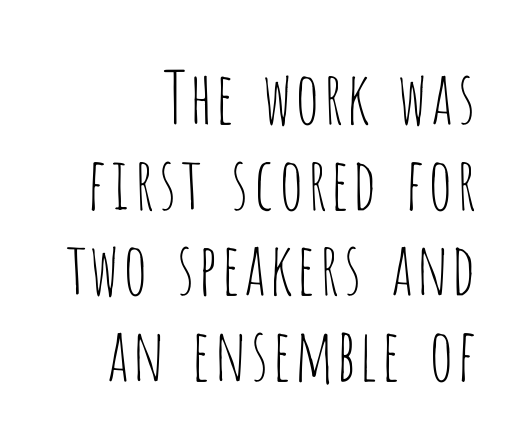
Caption: multi-line text, flush right, ragged left. The letterforms sit shoulder to shoulder at normal distance. Anything drawn beneath the words? Only blank space. Each letter's strokes conclude bluntly, with no projecting serifs. Is this a fixed-width face? No — the glyphs have proportional, varying widths. Counters stay open thanks to moderate or lighter strokes.
